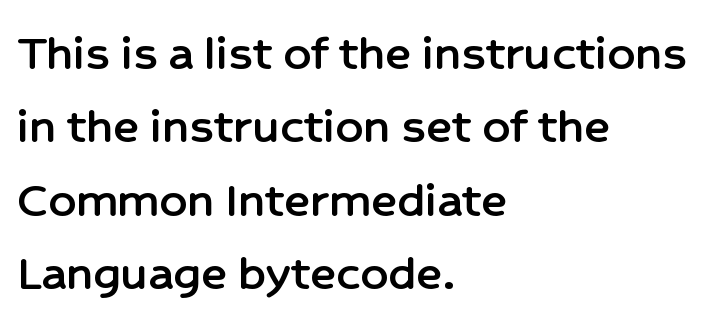
{"serif": "no", "italic": "no", "width": "normal", "stroke_contrast": "low", "x_height": "medium", "monospaced": "no", "underline": "no", "align": "left", "line_spacing": "normal", "line_spacing_ratio": 1.36, "letter_spacing": "normal", "letter_spacing_em": 0.0, "glyph_px": 54}
